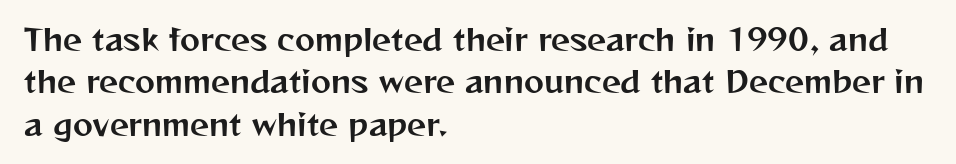
Q: Is the text italic (slanted)? A: No, it is upright.
Q: Is the typeface a serif or a sans-serif typeface? A: Sans-serif.
Q: Is the text underlined? A: No.
Q: How is the paragraph aligned? A: Left-aligned.
Q: Is the spacing between letters normal or unusually wide? A: Normal.
Q: Is the spacing between lines tight, normal or loose? A: Normal.
Q: Width (condensed, normal, or wide)? A: Normal.
Q: Stroke contrast? A: Medium.
Q: x-height? A: Medium.
Q: Monospaced? A: No.
